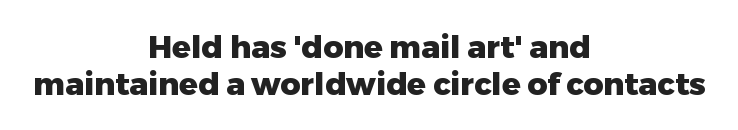
The image shows 31 px heavy sans-serif type, upright; set centered, line spacing 1.19x, normal letter spacing, not underlined; low stroke contrast and a medium x-height.
